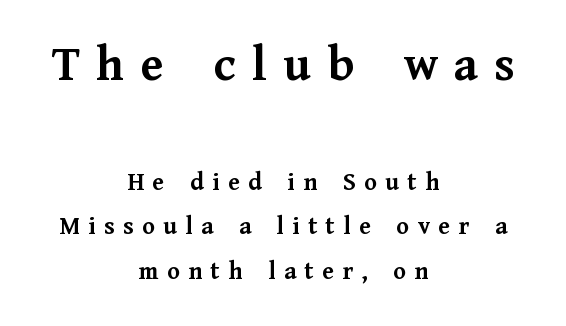
The image shows 51 px semibold serif type, upright; set centered, line spacing 1.72x, unusually wide letter spacing (+0.32 em), not underlined; the first (top) block is 1.96x larger; medium stroke contrast and a medium x-height.
